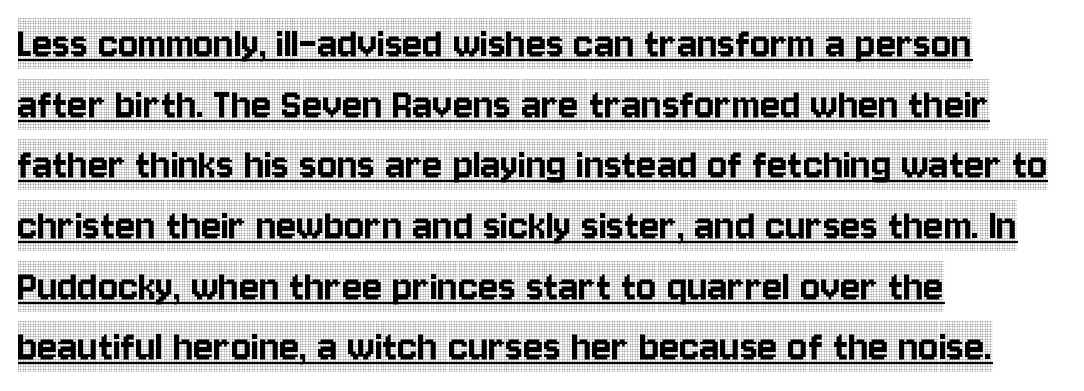
The image shows 47 px condensed serif type, upright; set left-aligned, normal line spacing (1.29x), normal letter spacing, underlined; a large x-height.
